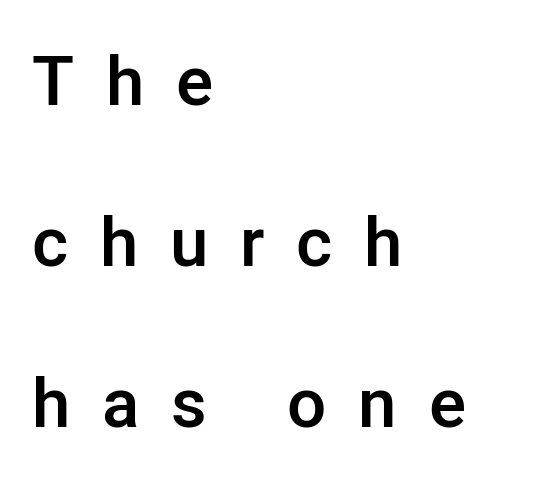
Q: Is the text bold? A: Semi-bold.
Q: Is the text italic (slanted)? A: No, it is upright.
Q: Is the typeface a serif or a sans-serif typeface? A: Sans-serif.
Q: Is the text underlined? A: No.
Q: How is the paragraph aligned? A: Left-aligned.
Q: Is the spacing between letters normal or unusually wide? A: Unusually wide.
Q: Is the spacing between lines tight, normal or loose? A: Loose.
Q: Width (condensed, normal, or wide)? A: Normal.
Q: Stroke contrast? A: Low.
Q: x-height? A: Medium.
Q: Monospaced? A: No.
